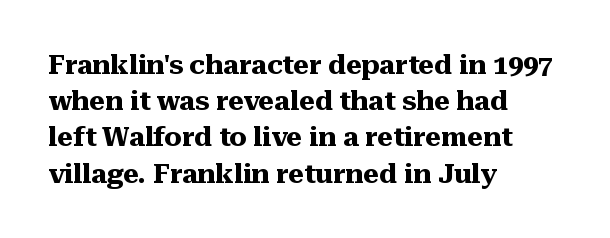
{"italic": "no", "bold": "yes", "underline": "no", "align": "left", "line_spacing": "normal", "line_spacing_ratio": 1.34, "letter_spacing": "normal", "letter_spacing_em": 0.0, "glyph_px": 27}
